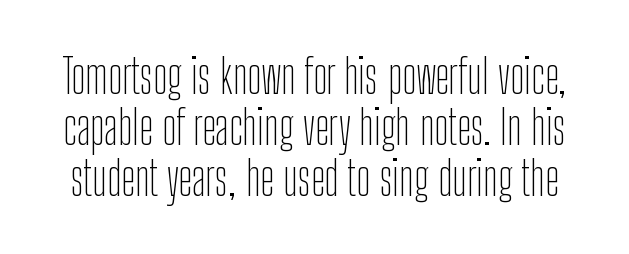
Weight: in the light-to-regular range. Font category for this specimen: sans-serif. You could not count columns in this text — the font is proportionally spaced. The area under the type is left untouched. Rendered with straight, roman letterforms.
